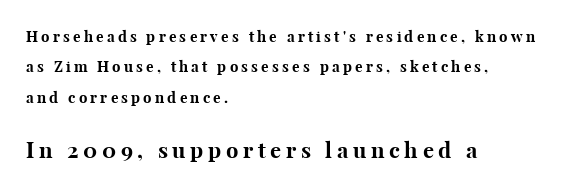
{"italic": "no", "bold": "yes", "underline": "no", "align": "left", "line_spacing": "loose", "line_spacing_ratio": 2.03, "letter_spacing": "wide", "letter_spacing_em": 0.21, "larger_block": "second", "size_ratio": 1.47, "glyph_px": 22}
